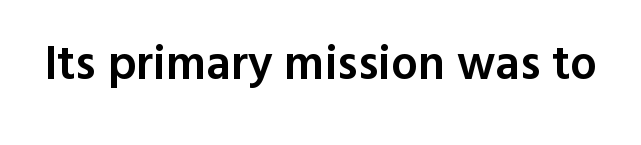
Q: Is the text bold? A: Semi-bold.
Q: Is the text italic (slanted)? A: No, it is upright.
Q: Is the typeface a serif or a sans-serif typeface? A: Sans-serif.
Q: Is the text underlined? A: No.
Q: Is the spacing between letters normal or unusually wide? A: Normal.
Q: Width (condensed, normal, or wide)? A: Normal.
Q: x-height? A: Medium.
Q: Monospaced? A: No.
